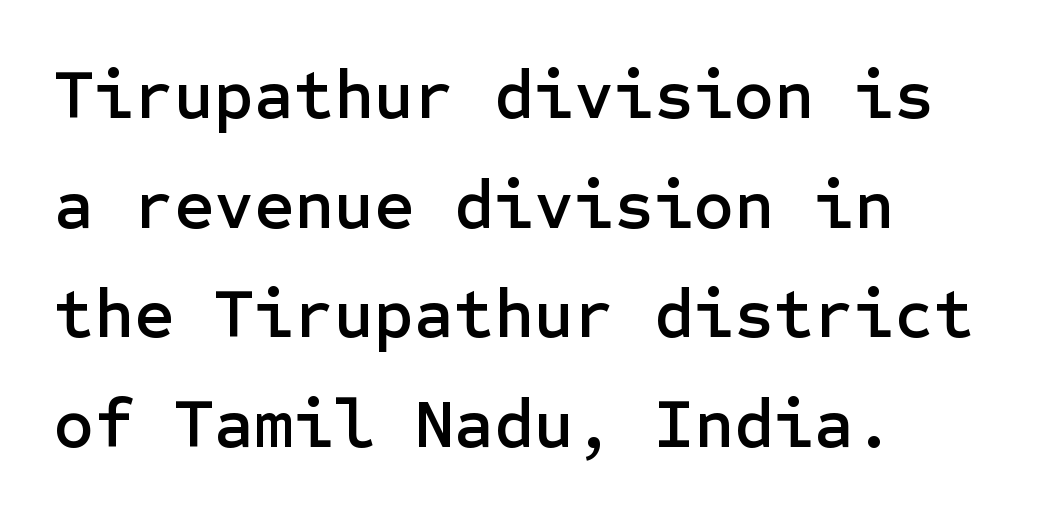
The image shows 69 px sans-serif type, upright; set left-aligned, normal line spacing (1.59x), normal letter spacing, not underlined; low stroke contrast and a medium x-height.
